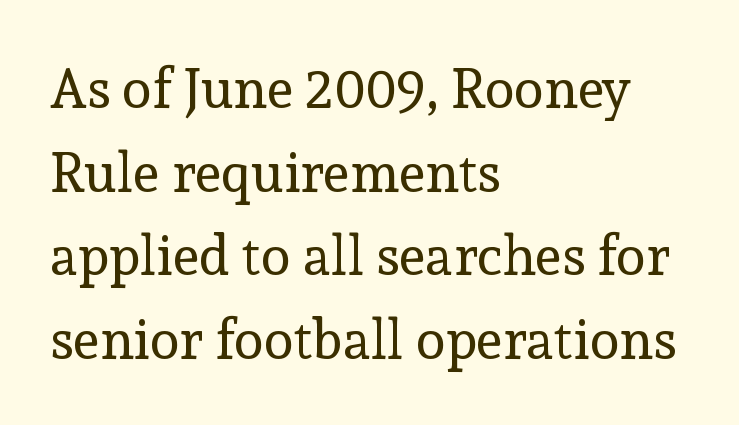
{"serif": "yes", "italic": "no", "bold": "no", "weight": "regular", "width": "normal", "x_height": "medium", "monospaced": "no", "underline": "no", "align": "left", "line_spacing": "normal", "line_spacing_ratio": 1.52, "letter_spacing": "normal", "letter_spacing_em": 0.0, "glyph_px": 55}
